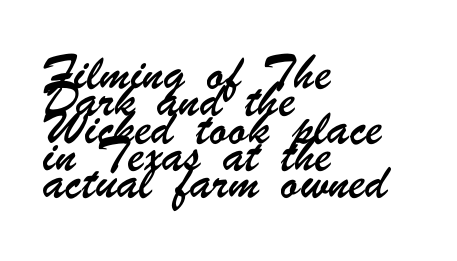
Q: Is the text underlined? A: No.
Q: How is the paragraph aligned? A: Left-aligned.
Q: Is the spacing between letters normal or unusually wide? A: Normal.
